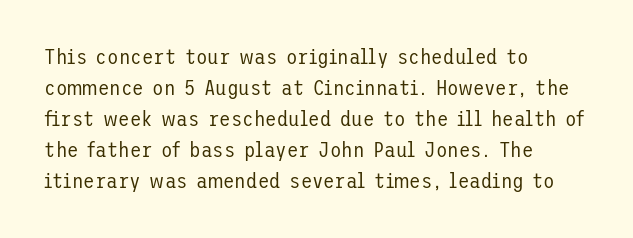
The image shows 21 px text type, upright; set left-aligned, normal line spacing (1.48x), normal letter spacing, not underlined.
